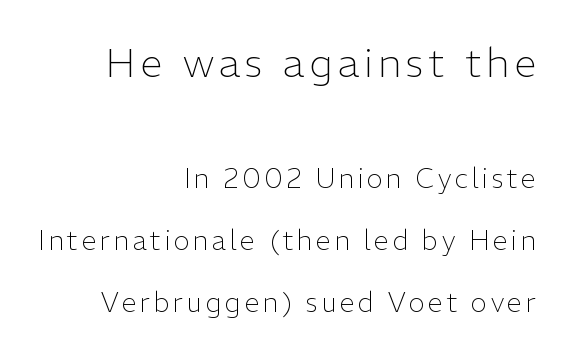
This sample has the flowing, uneven cadence of proportional lettering. Look at the bottom of the vertical strokes: they stop flat, with no serifs. The vertical gap from one line to the next is large. No chunkiness to these letters — they're not bold. The text block is weighted toward the right margin, trailing off unevenly leftward.
